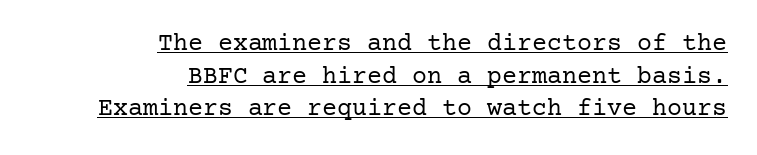
Q: Is the text bold? A: No.
Q: Is the text italic (slanted)? A: No, it is upright.
Q: Is the text underlined? A: Yes.
Q: How is the paragraph aligned? A: Right-aligned.
Q: Is the spacing between letters normal or unusually wide? A: Normal.
Q: Is the spacing between lines tight, normal or loose? A: Normal.
